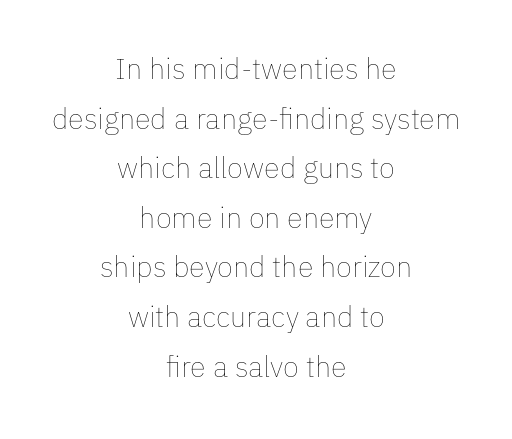
The image shows 29 px thin type, upright; set centered, line spacing 1.71x, normal letter spacing, not underlined; low stroke contrast and a medium x-height.
